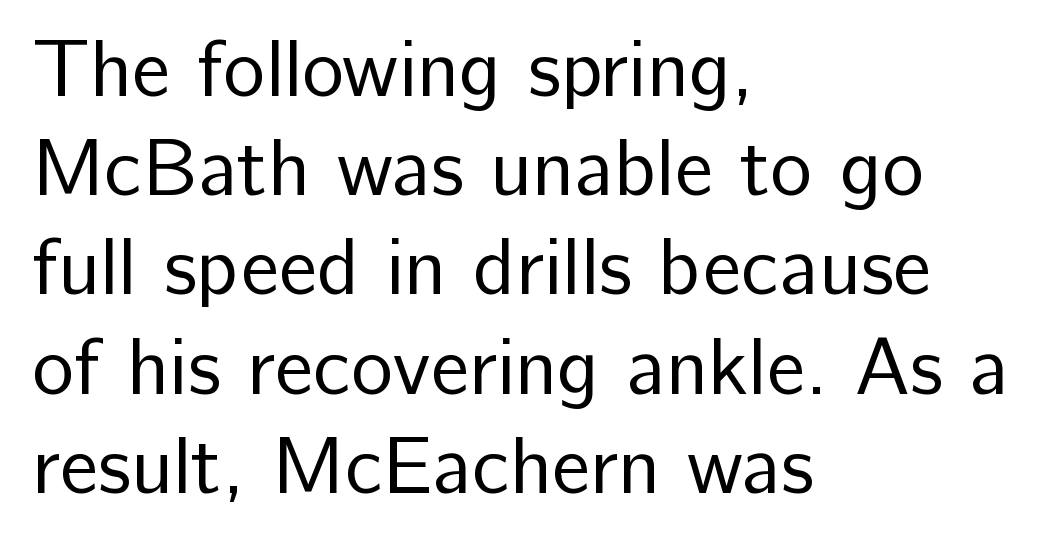
The image shows 80 px regular-weight sans-serif type, upright; set left-aligned, line spacing 1.24x, normal letter spacing, not underlined; low stroke contrast and a medium x-height.
